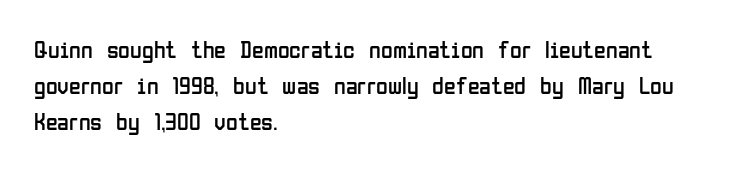
Default kerning and tracking; the words read as compact shapes. Tall strokes in this sample are plumb rather than angled. This rendering uses left alignment, leaving the right contour irregular. Students, observe: this is what conventionally led text looks like. Each stroke keeps to a modest, everyday thickness or less. Honestly, there is no underline to notice here at all.
